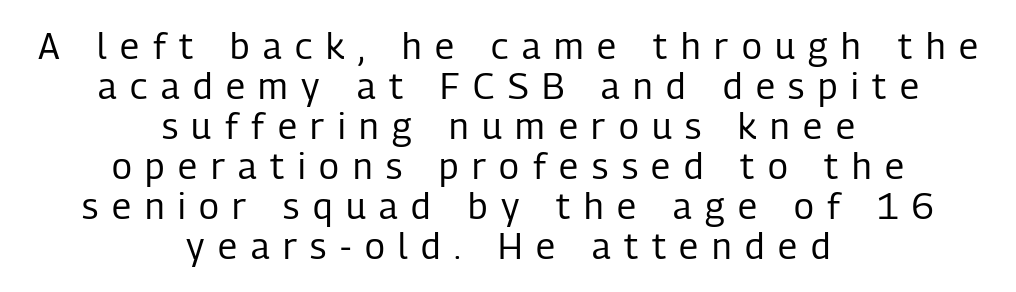
Q: Is the text bold? A: No.
Q: Is the text italic (slanted)? A: No, it is upright.
Q: Is the typeface a serif or a sans-serif typeface? A: Sans-serif.
Q: Is the text underlined? A: No.
Q: How is the paragraph aligned? A: Centered.
Q: Is the spacing between letters normal or unusually wide? A: Unusually wide.
Q: Is the spacing between lines tight, normal or loose? A: Tight.
Q: Width (condensed, normal, or wide)? A: Condensed.
Q: Stroke contrast? A: Low.
Q: x-height? A: Medium.
Q: Monospaced? A: No.
